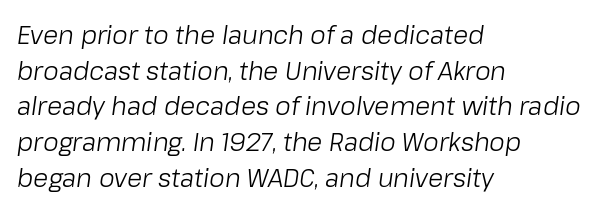
Q: Is the text bold? A: No.
Q: Is the text italic (slanted)? A: Yes, it leans right by about 8 degrees.
Q: Is the text underlined? A: No.
Q: How is the paragraph aligned? A: Left-aligned.
Q: Is the spacing between letters normal or unusually wide? A: Normal.
Q: Is the spacing between lines tight, normal or loose? A: Normal.
